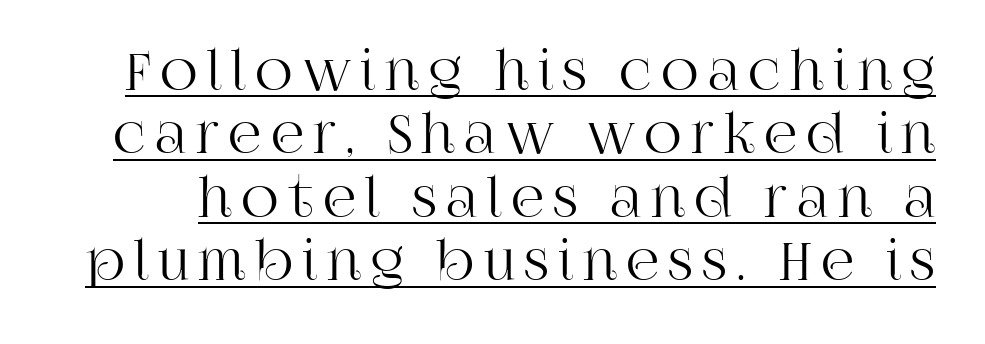
{"serif": "yes", "italic": "no", "width": "normal", "stroke_contrast": "high", "x_height": "large", "monospaced": "no", "underline": "yes", "line_spacing_ratio": 1.22, "glyph_px": 52}
